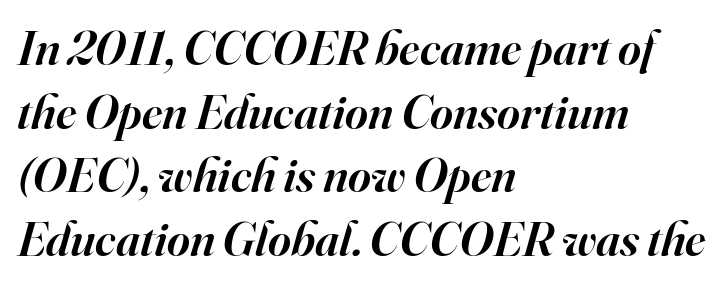
Q: Is the text bold? A: Semi-bold.
Q: Is the text italic (slanted)? A: Yes, it leans right by about 16 degrees.
Q: Is the typeface a serif or a sans-serif typeface? A: Serif.
Q: Is the text underlined? A: No.
Q: How is the paragraph aligned? A: Left-aligned.
Q: Is the spacing between letters normal or unusually wide? A: Normal.
Q: Is the spacing between lines tight, normal or loose? A: Normal.
Q: Width (condensed, normal, or wide)? A: Normal.
Q: Stroke contrast? A: High.
Q: x-height? A: Small.
Q: Monospaced? A: No.
